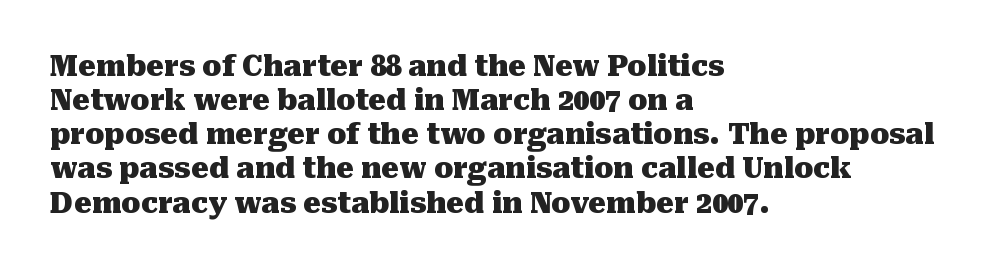
{"serif": "yes", "italic": "no", "bold": "yes", "weight": "heavy", "width": "normal", "stroke_contrast": "medium", "x_height": "medium", "monospaced": "no", "underline": "no", "align": "left", "line_spacing_ratio": 1.22, "letter_spacing": "normal", "letter_spacing_em": 0.0, "glyph_px": 28}
